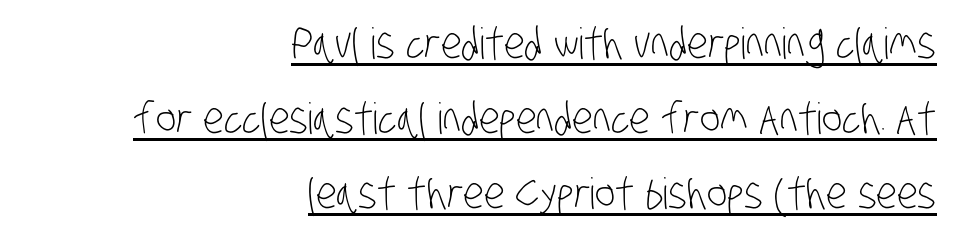
{"serif": "no", "bold": "no", "weight": "light", "width": "condensed", "stroke_contrast": "low", "x_height": "large", "monospaced": "no", "underline": "yes", "align": "right", "line_spacing_ratio": 1.74, "letter_spacing": "normal", "letter_spacing_em": 0.0, "glyph_px": 43}
